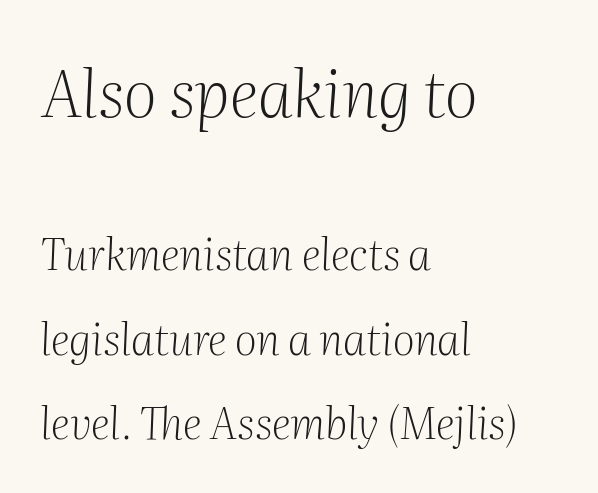
A student would notice the top passage is typeset larger than what follows. The typeface chosen for these lines features serifs. Successive baselines arrive slowly, with a big drop between each. Character widths vary here, with narrow letters taking less room than wide ones. The glyphs look as if they've been sheared to an angle. No extra ink here — the face is not bold.
